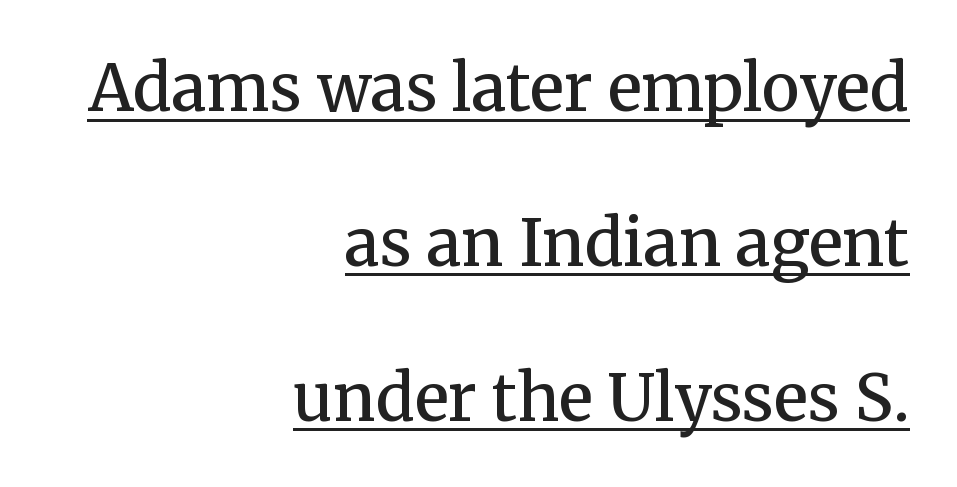
The image shows 64 px semibold serif type, upright; set right-aligned, loose line spacing (2.42x), normal letter spacing, underlined; medium stroke contrast and a medium x-height.
